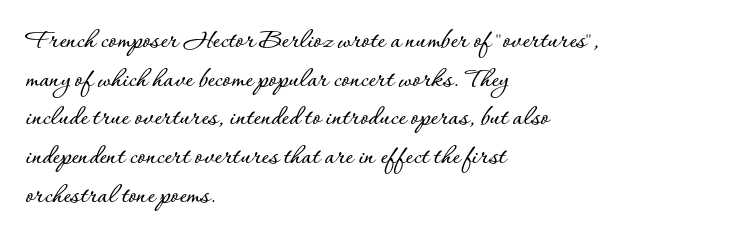
The image shows 28 px text type; set left-aligned, normal line spacing (1.38x), normal letter spacing, not underlined; low stroke contrast and a small x-height.
